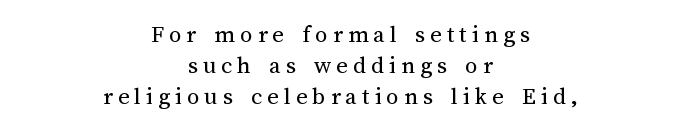
The rows are spaced the way most documents space them. The weight tops out at a normal text grade. In terms of letterspacing, this is a distinctly airy, spread setting. The rag falls on both sides of this text block equally. Characters remain perfectly vertical along every line.
